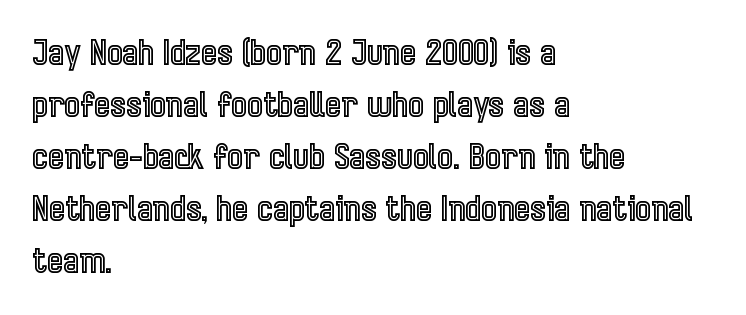
The image shows 34 px condensed type, upright; set left-aligned, normal line spacing (1.53x), normal letter spacing, not underlined; a medium x-height.
